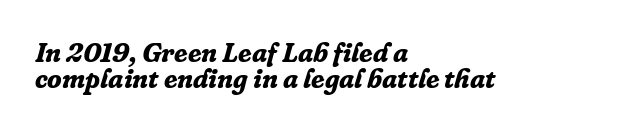
The image shows 27 px bold type, italic (leaning right); set left-aligned, tight line spacing (0.96x), normal letter spacing, not underlined.
